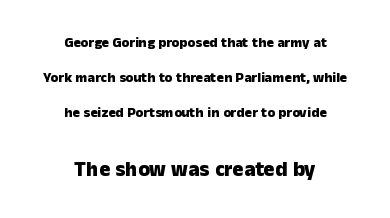
{"italic": "no", "bold": "yes", "underline": "no", "align": "center", "line_spacing": "loose", "line_spacing_ratio": 2.5, "letter_spacing": "normal", "letter_spacing_em": 0.0, "larger_block": "second", "size_ratio": 1.5, "glyph_px": 21}
